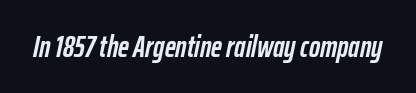
Q: Is the text bold? A: Yes.
Q: Is the text italic (slanted)? A: Yes, it leans right by about 12 degrees.
Q: Is the text underlined? A: No.
Q: Is the spacing between letters normal or unusually wide? A: Normal.
Q: Width (condensed, normal, or wide)? A: Condensed.
Q: Stroke contrast? A: Low.
Q: x-height? A: Medium.
Q: Monospaced? A: No.
